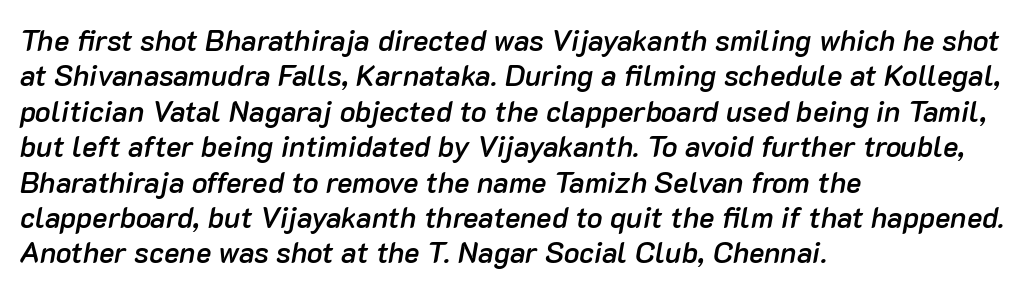
Here the designer chose a conventional face with non-uniform glyph widths. This rendering leaves character spacing at its baseline value. Check under the words: just untouched page. The strokes are fattened partway — semibold, not bold. Looking at the ascenders, they clearly lean.
